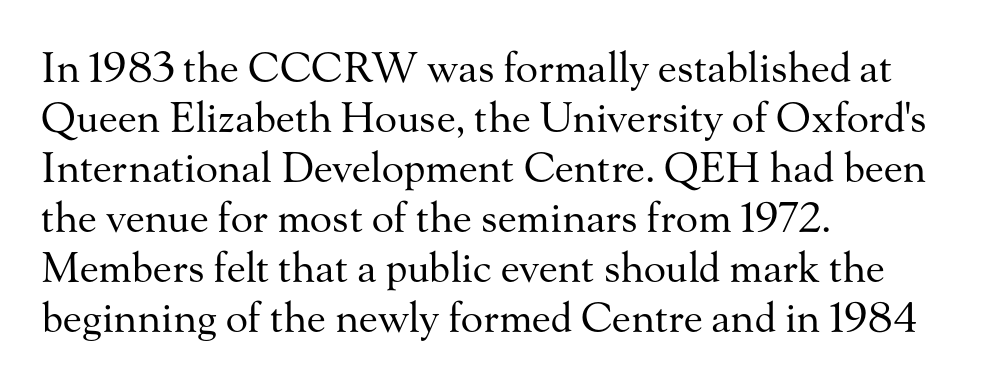
The letters stand straight up with perfectly vertical stems. If you drew a ruler down the left edge, every line would touch it. Proportional: the letters do not fall into vertical columns. There is no visible air inserted between adjacent glyphs. The string is rendered with underlining switched off. Think standard paragraph weight, or any step lighter than that.
